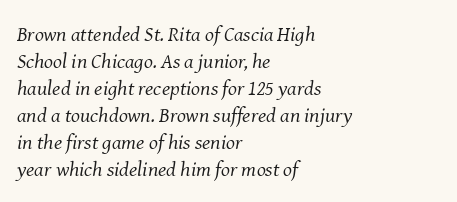
Q: Is the text bold? A: No.
Q: Is the text italic (slanted)? A: Yes, it leans right by about 8 degrees.
Q: Is the text underlined? A: No.
Q: How is the paragraph aligned? A: Left-aligned.
Q: Is the spacing between letters normal or unusually wide? A: Normal.
Q: Is the spacing between lines tight, normal or loose? A: Normal.
